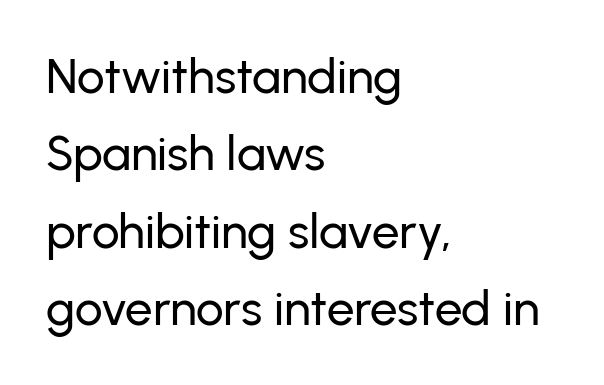
The image shows 49 px sans-serif type, upright; set left-aligned, normal line spacing (1.58x), normal letter spacing, not underlined; low stroke contrast and a medium x-height.
